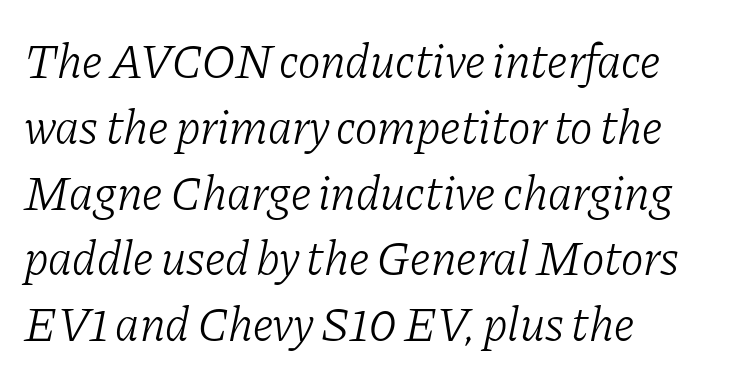
{"serif": "yes", "italic": "yes", "lean": "right", "slant_degrees": 11, "bold": "no", "weight": "light", "width": "normal", "stroke_contrast": "low", "x_height": "medium", "monospaced": "no", "underline": "no", "align": "left", "line_spacing": "normal", "line_spacing_ratio": 1.37, "letter_spacing": "normal", "letter_spacing_em": 0.0, "glyph_px": 48}
